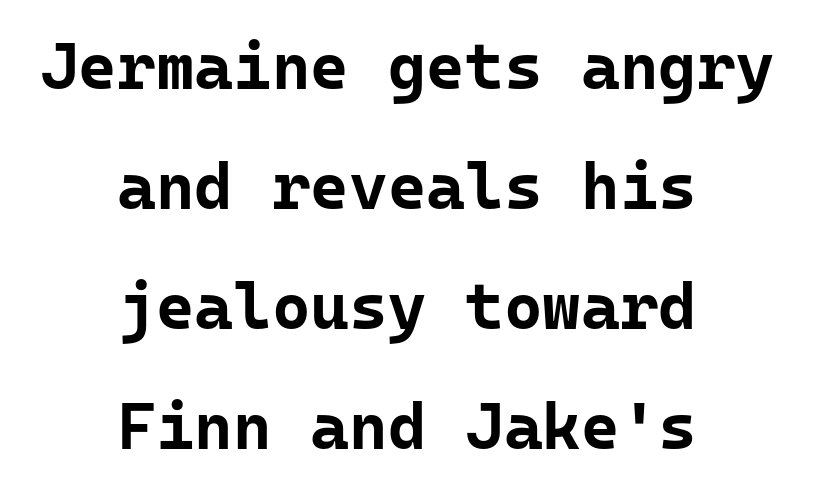
Students, note that the glyphs here touch the page at normal intervals. The zone under the glyphs is completely vacant. Stroke thickness is high; the sample reads as a true bold. The passage shown is typed in a monospace face where columns stay perfectly aligned. Examine the stroke ends and you'll find no serifs.
